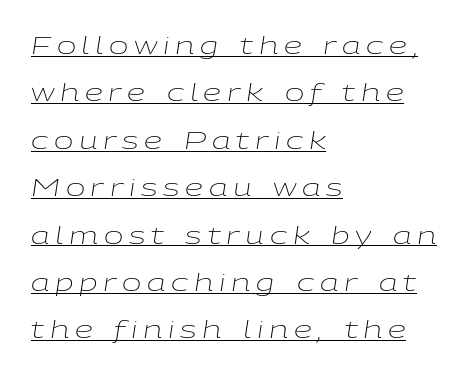
{"italic": "yes", "lean": "right", "slant_degrees": 9, "bold": "no", "underline": "yes", "align": "left", "line_spacing": "loose", "line_spacing_ratio": 2.06, "letter_spacing": "wide", "letter_spacing_em": 0.25, "glyph_px": 23}
